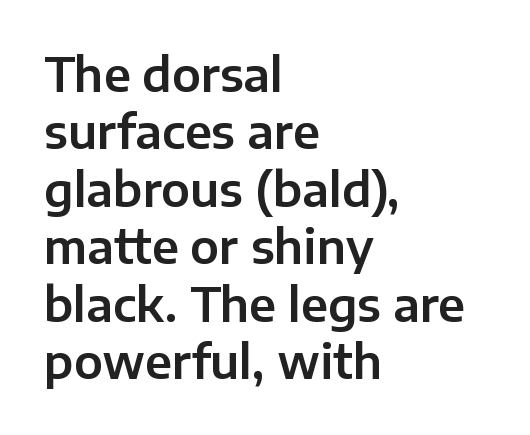
{"serif": "no", "italic": "no", "width": "normal", "stroke_contrast": "low", "x_height": "medium", "monospaced": "no", "underline": "no", "align": "left", "line_spacing": "normal", "line_spacing_ratio": 1.25, "letter_spacing": "normal", "letter_spacing_em": 0.0, "glyph_px": 46}
